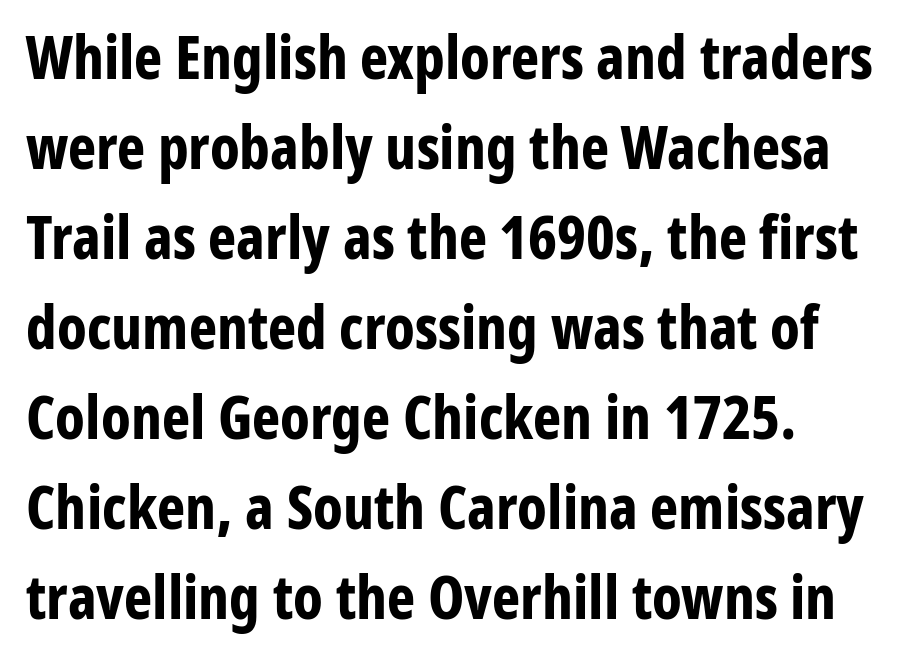
Q: Is the text bold? A: Yes.
Q: Is the text italic (slanted)? A: No, it is upright.
Q: Is the typeface a serif or a sans-serif typeface? A: Sans-serif.
Q: Is the text underlined? A: No.
Q: Is the spacing between letters normal or unusually wide? A: Normal.
Q: Is the spacing between lines tight, normal or loose? A: Normal.
Q: Width (condensed, normal, or wide)? A: Condensed.
Q: Stroke contrast? A: Low.
Q: x-height? A: Medium.
Q: Monospaced? A: No.
